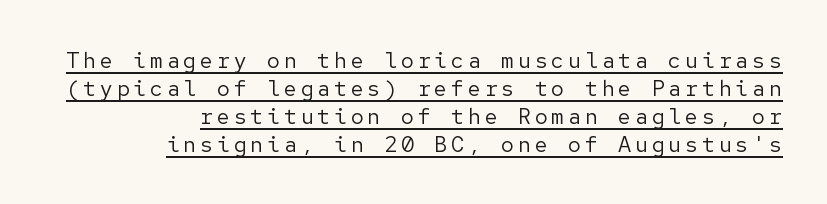
{"italic": "no", "bold": "no", "underline": "yes", "align": "right", "line_spacing": "normal", "line_spacing_ratio": 1.27, "glyph_px": 22}
